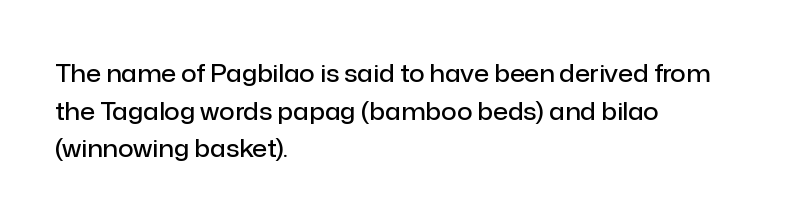
Q: Is the text bold? A: Semi-bold.
Q: Is the text italic (slanted)? A: No, it is upright.
Q: Is the text underlined? A: No.
Q: How is the paragraph aligned? A: Left-aligned.
Q: Is the spacing between letters normal or unusually wide? A: Normal.
Q: Is the spacing between lines tight, normal or loose? A: Normal.
